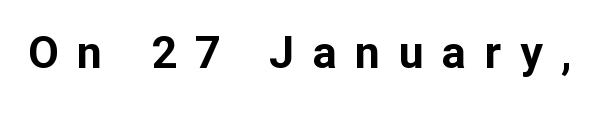
{"serif": "no", "italic": "no", "bold": "yes", "weight": "bold", "width": "normal", "stroke_contrast": "low", "x_height": "medium", "monospaced": "no", "underline": "no", "letter_spacing": "wide", "letter_spacing_em": 0.41, "glyph_px": 45}
